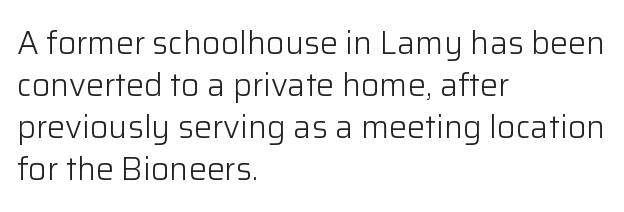
The image shows 32 px light sans-serif type, upright; set left-aligned, normal line spacing (1.31x), normal letter spacing, not underlined; low stroke contrast and a medium x-height.
